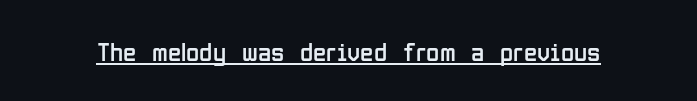
Vertical stems look standard width or narrower in stroke. This sample carries an underscore along the baseline area. Notice how the stems are strictly vertical — no italics here. Spacing between characters is what you'd get straight out of the box.
